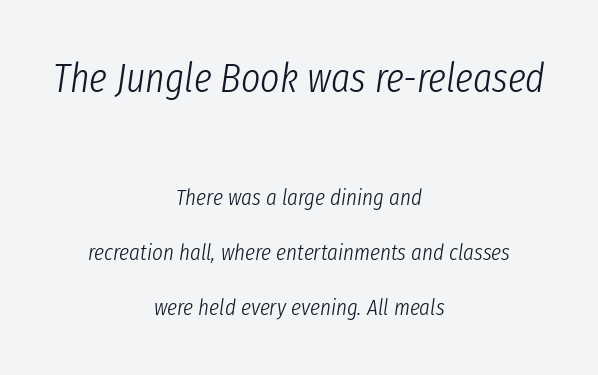
The image shows 41 px light, condensed type, italic (leaning right); set centered, loose line spacing (2.38x), normal letter spacing, not underlined; the first (top) block is 1.78x larger; low stroke contrast and a medium x-height.
